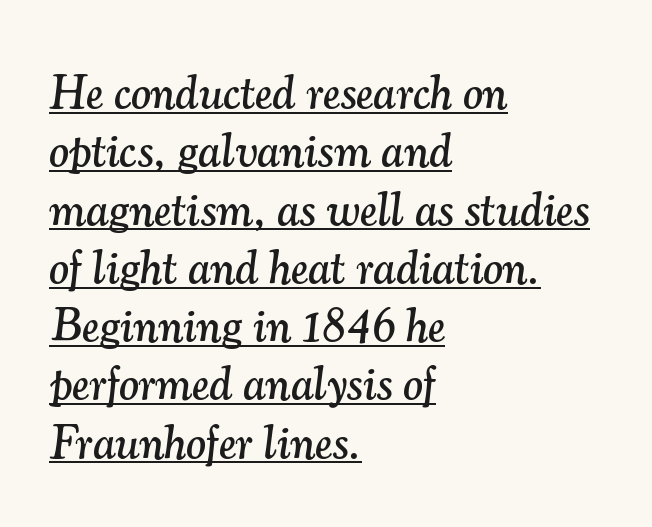
The image shows 47 px serif type, italic (leaning right); set left-aligned, line spacing 1.24x, normal letter spacing, underlined; medium stroke contrast and a small x-height.
